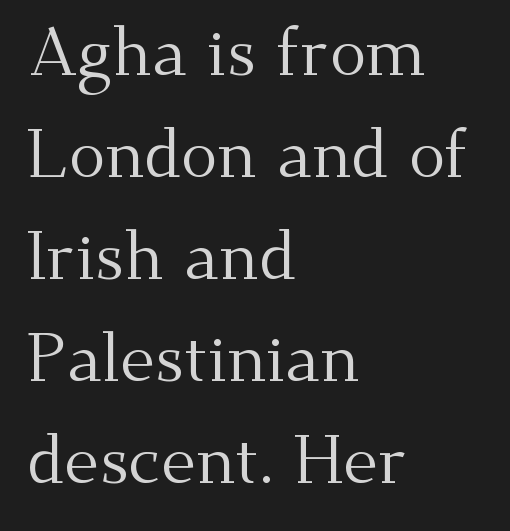
The image shows 68 px regular-weight serif type, upright; set left-aligned, normal line spacing (1.5x), normal letter spacing, not underlined; medium stroke contrast and a small x-height.
